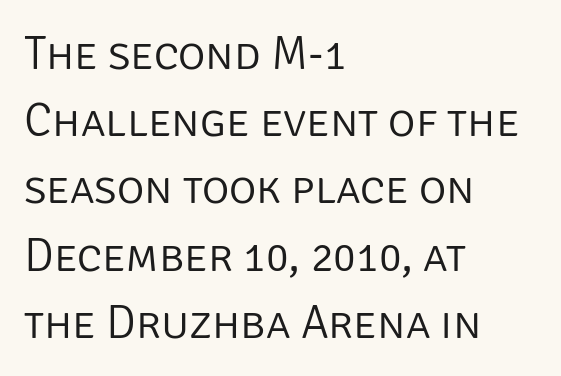
{"serif": "no", "italic": "no", "bold": "no", "weight": "light", "width": "normal", "stroke_contrast": "low", "x_height": "large", "monospaced": "no", "underline": "no", "align": "left", "line_spacing": "normal", "line_spacing_ratio": 1.43, "letter_spacing": "normal", "letter_spacing_em": 0.0, "glyph_px": 47}
